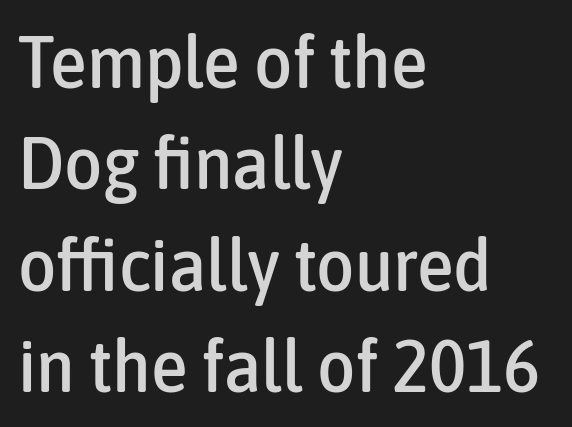
Is this a fixed-width face? No — the glyphs have proportional, varying widths. Note: no serifs on the glyphs. How would I describe the line gaps? Plain and ordinary. Letters rest on an invisible, unmarked baseline.
